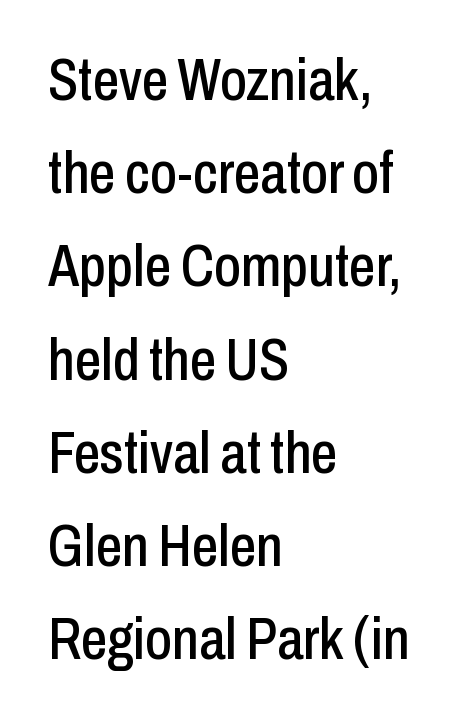
Q: Is the text italic (slanted)? A: No, it is upright.
Q: Is the typeface a serif or a sans-serif typeface? A: Sans-serif.
Q: Is the text underlined? A: No.
Q: How is the paragraph aligned? A: Left-aligned.
Q: Is the spacing between letters normal or unusually wide? A: Normal.
Q: Is the spacing between lines tight, normal or loose? A: Normal.
Q: Width (condensed, normal, or wide)? A: Condensed.
Q: Stroke contrast? A: Low.
Q: x-height? A: Medium.
Q: Monospaced? A: No.
